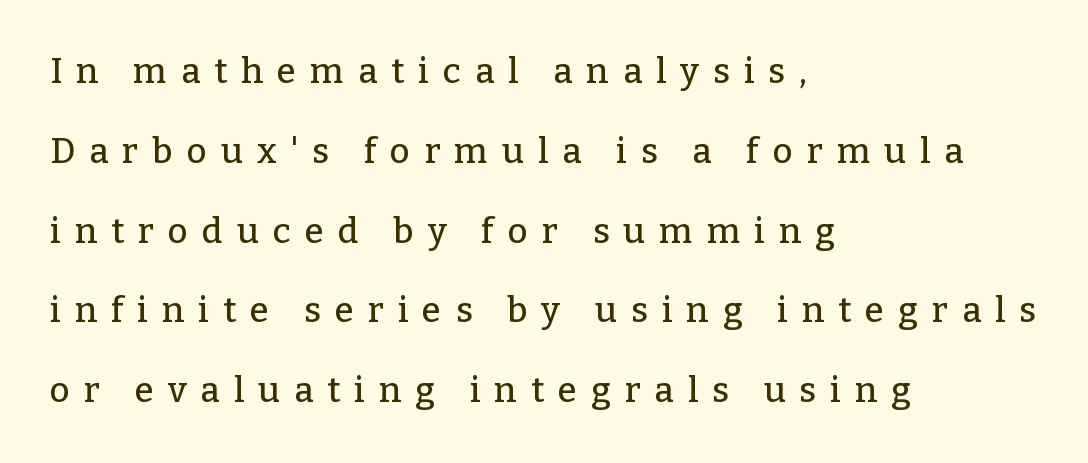
A classic flush-left, rag-right setting is used for this passage. Honestly, the letter spacing is so wide it's the main thing you notice. A roman cut, with each character standing at attention. If you measured baseline to baseline, you'd find a long distance.
